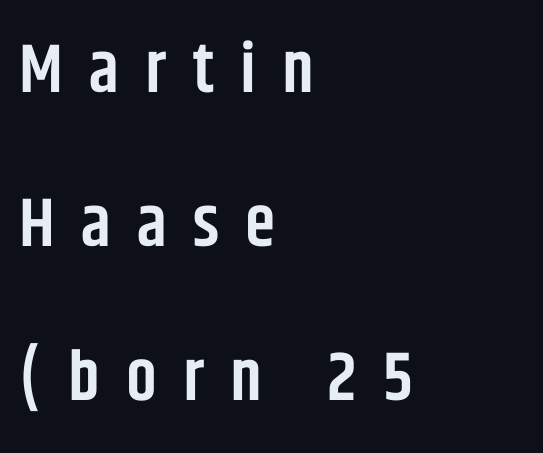
The gaps between neighbouring characters are conspicuously large. Observe the absence of serifs on each vertical stroke in this sample. Think of a printed novel: that variable character pitch is what you see here. The space beneath each line is pristine and unruled. A semibold gives these letters moderate extra thickness, short of bold. The letters stand upright; this is a roman face.
